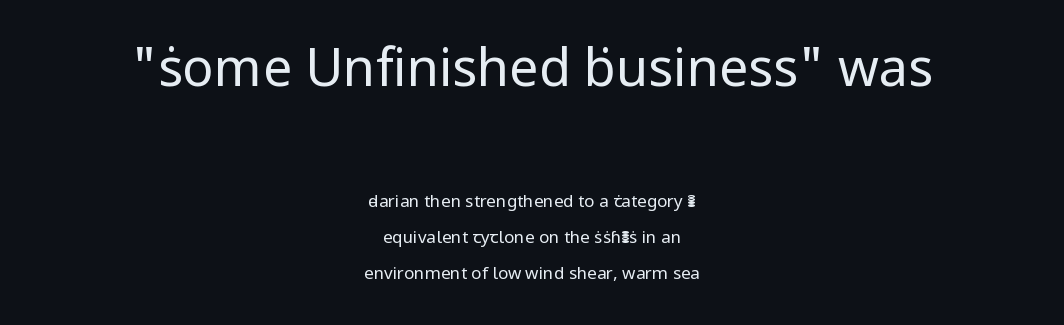
Between these two stacked blocks, the higher one wins on size. A bare baseline throughout the passage. The lettering stays uniformly vertical, giving the passage a roman look. There is no visible air inserted between adjacent glyphs.
